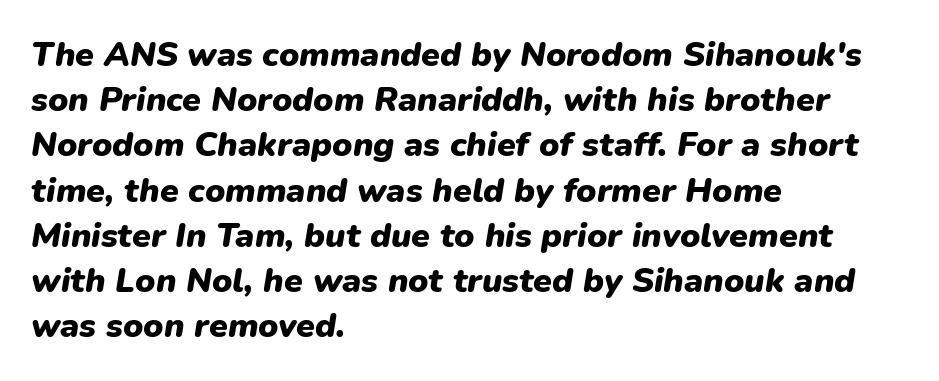
{"italic": "yes", "lean": "right", "slant_degrees": 9, "bold": "yes", "weight": "heavy", "width": "normal", "stroke_contrast": "low", "x_height": "medium", "monospaced": "no", "underline": "no", "align": "left", "line_spacing": "normal", "line_spacing_ratio": 1.33, "letter_spacing": "normal", "letter_spacing_em": 0.0, "glyph_px": 34}
